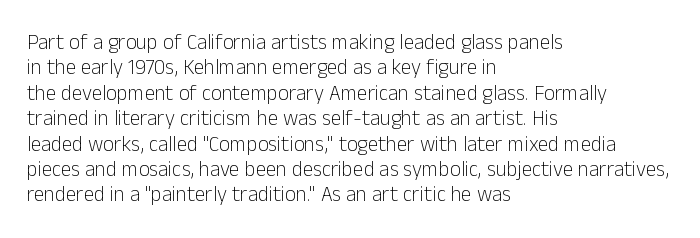
Q: Is the text bold? A: No.
Q: Is the text italic (slanted)? A: No, it is upright.
Q: Is the text underlined? A: No.
Q: How is the paragraph aligned? A: Left-aligned.
Q: Is the spacing between letters normal or unusually wide? A: Normal.
